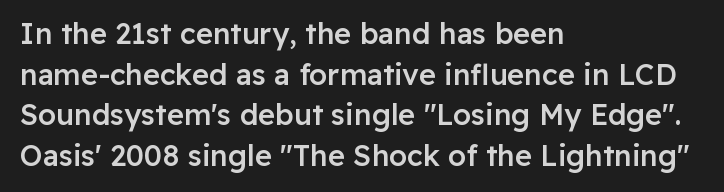
This sample has the flowing, uneven cadence of proportional lettering. Visually the block forms a straight wall on the left and a jagged coastline on the right. Interline gaps are of average width in this sample. Font category for this specimen: sans-serif. Is the type bold? Partly — it's a semibold, heavier than regular but not fully bold. Notice how the stems are strictly vertical — no italics here.
